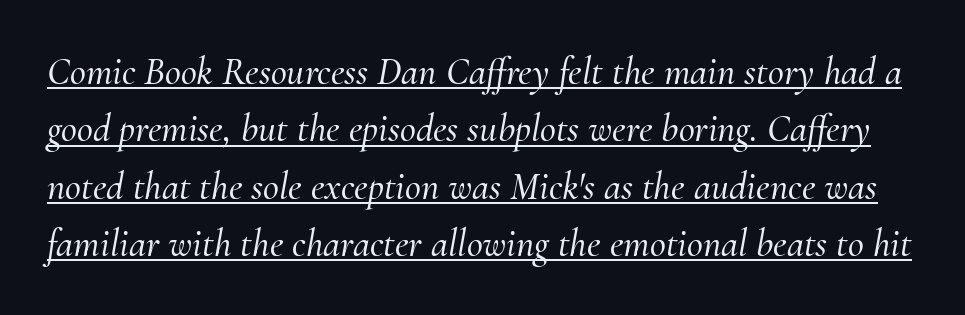
{"serif": "yes", "italic": "yes", "lean": "right", "slant_degrees": 10, "width": "normal", "stroke_contrast": "medium", "x_height": "small", "monospaced": "no", "underline": "yes", "line_spacing": "normal", "line_spacing_ratio": 1.47, "letter_spacing": "normal", "letter_spacing_em": 0.0, "glyph_px": 39}
